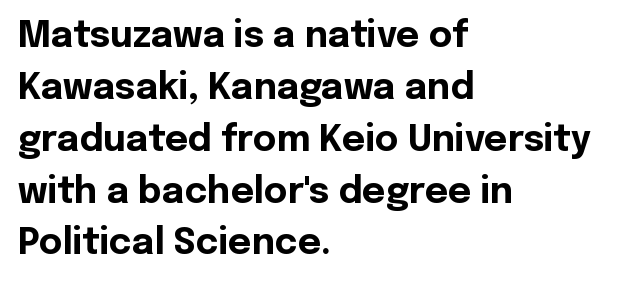
{"serif": "no", "italic": "no", "bold": "yes", "weight": "bold", "width": "normal", "x_height": "medium", "monospaced": "no", "underline": "no", "align": "left", "line_spacing": "normal", "line_spacing_ratio": 1.44, "letter_spacing": "normal", "letter_spacing_em": 0.0, "glyph_px": 36}
